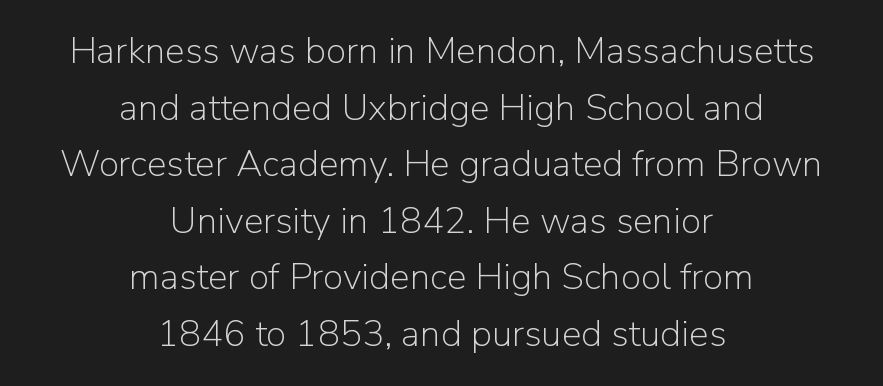
Q: Is the text bold? A: No.
Q: Is the text italic (slanted)? A: No, it is upright.
Q: Is the typeface a serif or a sans-serif typeface? A: Sans-serif.
Q: Is the text underlined? A: No.
Q: How is the paragraph aligned? A: Centered.
Q: Is the spacing between letters normal or unusually wide? A: Normal.
Q: Is the spacing between lines tight, normal or loose? A: Normal.
Q: Width (condensed, normal, or wide)? A: Normal.
Q: Stroke contrast? A: Low.
Q: x-height? A: Medium.
Q: Monospaced? A: No.
